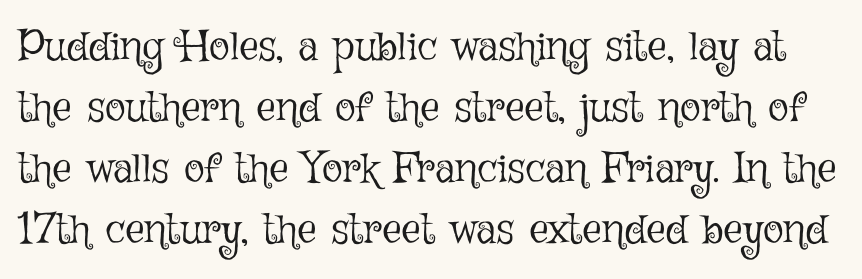
How are the letters spaced? Ordinarily, with no added tracking. Looks like regular typesetting: each glyph gets only the width it needs. Is the type heavy? It reads as light-to-regular instead. This rendering features lettering with no underline. This block has exactly the height ordinary leading produces.
